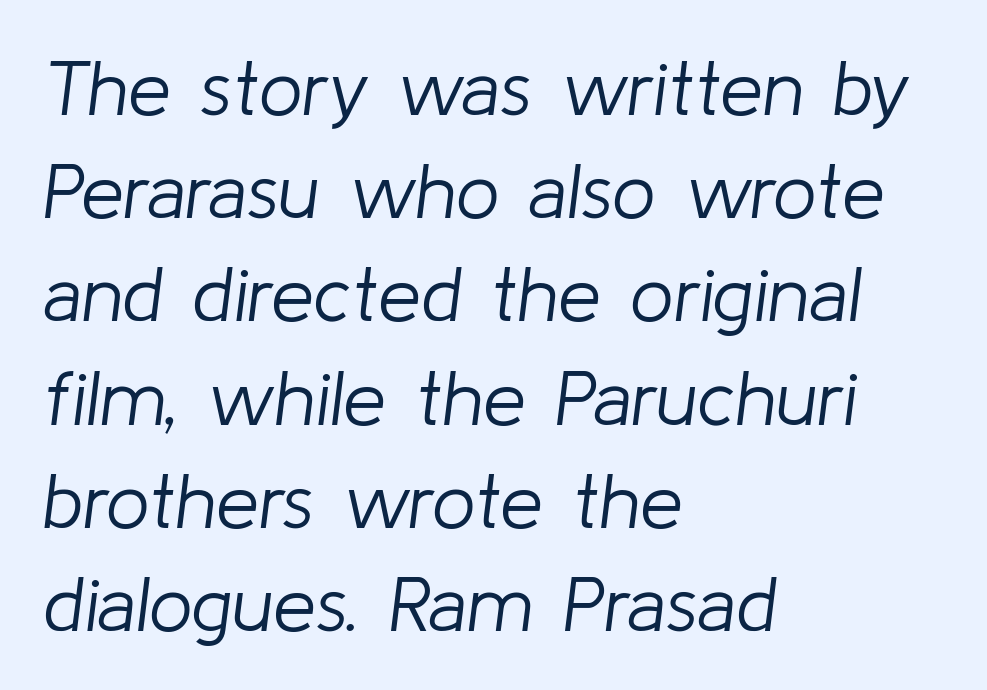
{"italic": "yes", "lean": "right", "slant_degrees": 8, "bold": "no", "weight": "light", "width": "normal", "stroke_contrast": "low", "x_height": "medium", "monospaced": "no", "underline": "no", "align": "left", "line_spacing": "normal", "line_spacing_ratio": 1.34, "letter_spacing": "normal", "letter_spacing_em": 0.0, "glyph_px": 77}
